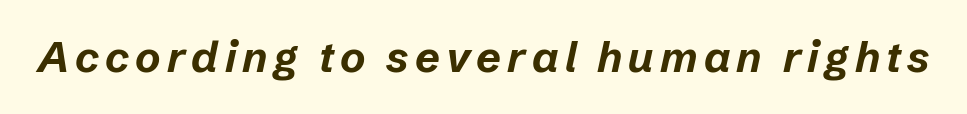
Designer's note — italics engaged. As a designer I'd log this as weight 700, bold. The glyphs are unaccompanied by any horizontal stroke below them. A typesetter would call this proportional, since set widths differ per character.
